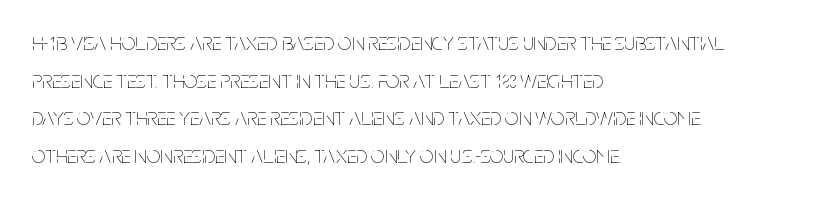
{"italic": "no", "bold": "no", "underline": "no", "align": "left", "line_spacing": "normal", "line_spacing_ratio": 1.57, "letter_spacing": "normal", "letter_spacing_em": 0.0, "glyph_px": 24}
